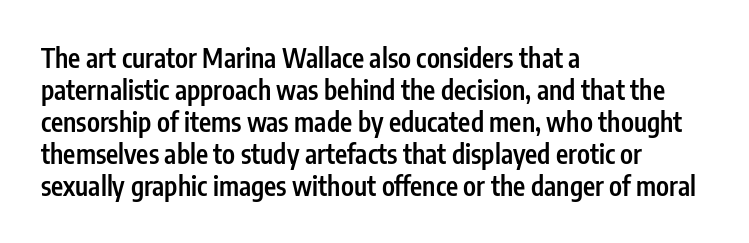
Q: Is the text bold? A: Semi-bold.
Q: Is the text italic (slanted)? A: No, it is upright.
Q: Is the text underlined? A: No.
Q: How is the paragraph aligned? A: Left-aligned.
Q: Is the spacing between letters normal or unusually wide? A: Normal.
